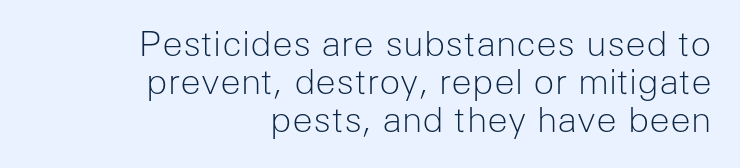
Note the varied advance widths — an 'i' is clearly narrower than an 'm'. How would I describe the line gaps? Narrow and economical. The rendering anchors every line to the right-hand side. A roman cut, with each character standing at attention. Letters have the restrained weight of plain body copy at most. The rendering keeps characters at their native spacing.
